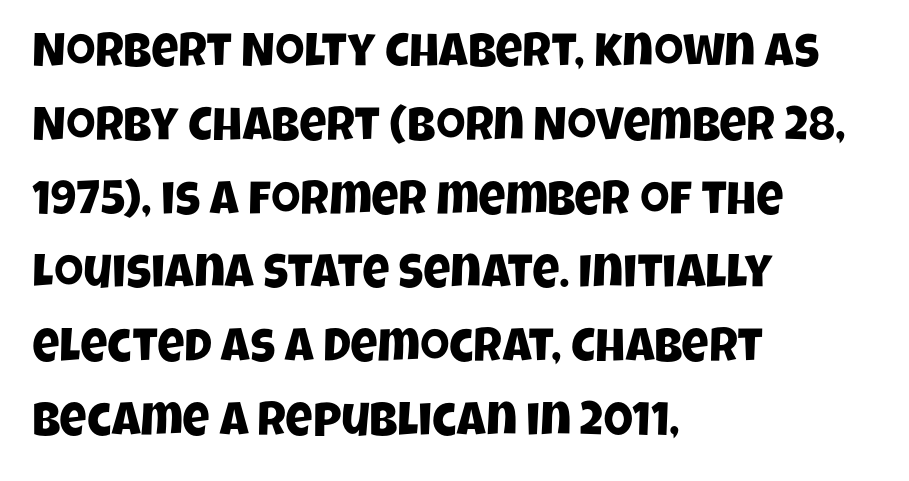
{"serif": "no", "width": "condensed", "stroke_contrast": "low", "x_height": "large", "monospaced": "no", "underline": "no", "align": "left", "line_spacing": "normal", "line_spacing_ratio": 1.57, "letter_spacing": "normal", "letter_spacing_em": 0.0, "glyph_px": 47}
